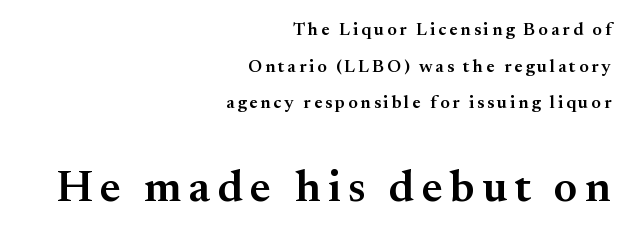
{"serif": "yes", "italic": "no", "bold": "semi", "weight": "semibold", "width": "normal", "stroke_contrast": "medium", "x_height": "small", "monospaced": "no", "underline": "no", "align": "right", "line_spacing": "loose", "line_spacing_ratio": 2.03, "larger_block": "second", "size_ratio": 2.5, "glyph_px": 45}
